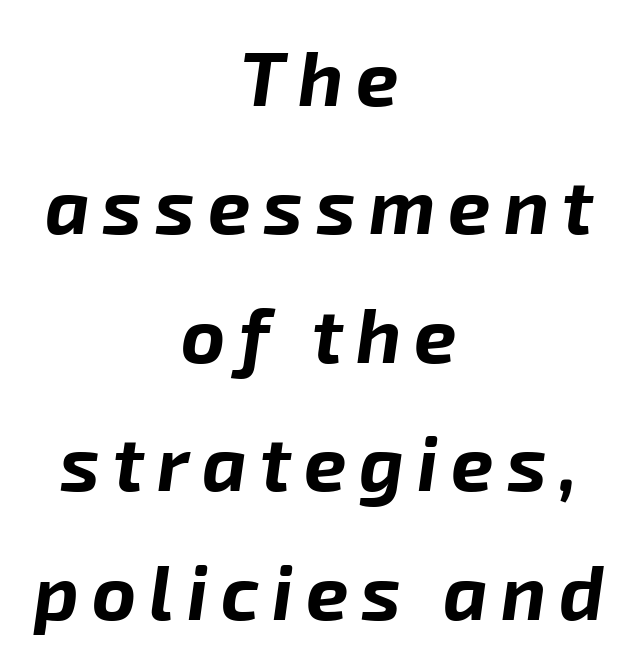
Is the type bold? Yes — the strokes are clearly thick and heavy. These lines stack symmetrically, like a column narrowing and widening about its center. No word sits above an underline. Italic: yes, the glyphs are oblique. The leading is moderate, giving the passage an even texture. Each letter keeps its own natural width here, so spacing adapts to shape.
